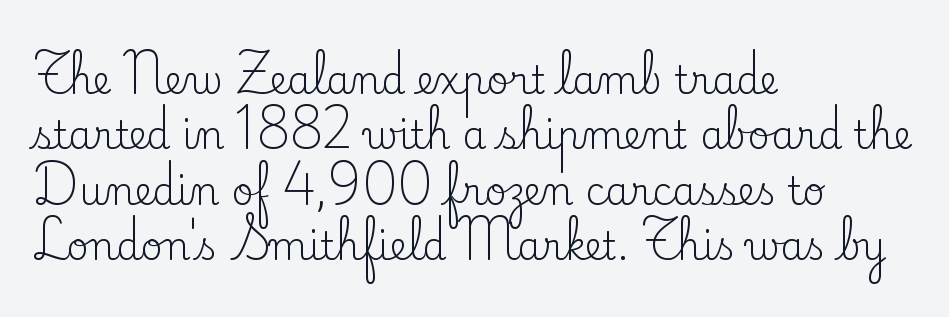
Q: Is the text bold? A: No.
Q: Is the text italic (slanted)? A: No, it is upright.
Q: Is the text underlined? A: No.
Q: How is the paragraph aligned? A: Left-aligned.
Q: Is the spacing between letters normal or unusually wide? A: Normal.
Q: Is the spacing between lines tight, normal or loose? A: Normal.
Q: Width (condensed, normal, or wide)? A: Normal.
Q: Stroke contrast? A: Low.
Q: x-height? A: Small.
Q: Monospaced? A: No.
